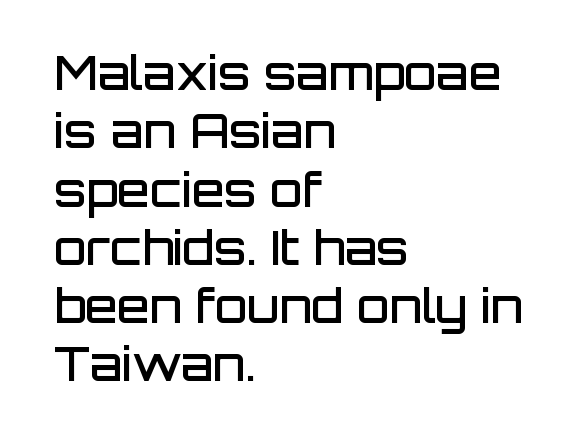
Q: Is the text bold? A: Semi-bold.
Q: Is the text italic (slanted)? A: No, it is upright.
Q: Is the typeface a serif or a sans-serif typeface? A: Sans-serif.
Q: Is the text underlined? A: No.
Q: How is the paragraph aligned? A: Left-aligned.
Q: Is the spacing between letters normal or unusually wide? A: Normal.
Q: Width (condensed, normal, or wide)? A: Normal.
Q: Stroke contrast? A: Low.
Q: x-height? A: Large.
Q: Monospaced? A: No.
